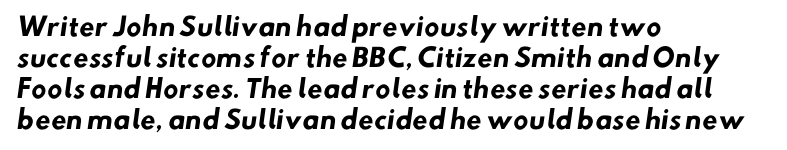
The passage shown is not underscored anywhere. Every row of glyphs begins at an identical x-position on the left. The passage shown is emphatically bold. The line texture is even and compact thanks to regular tracking.
